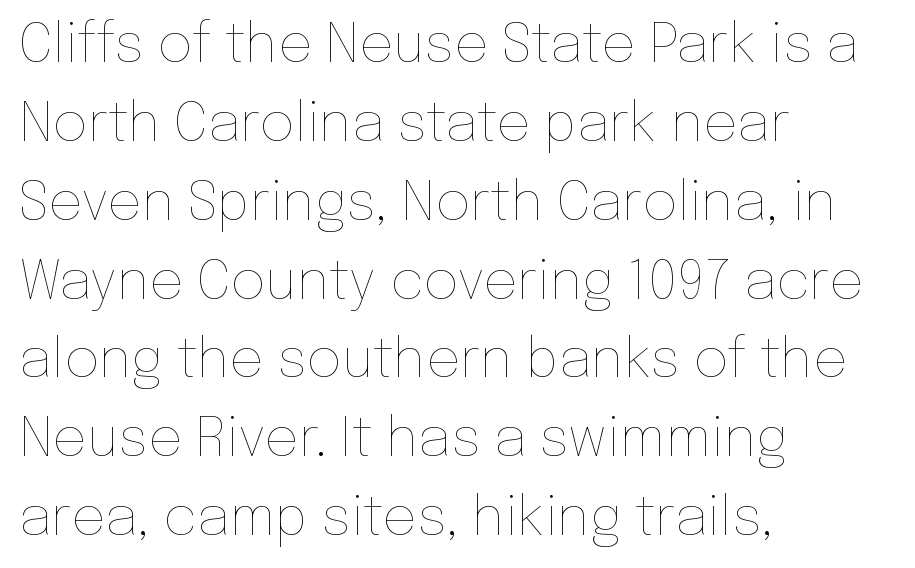
The image shows 54 px thin type, upright; set left-aligned, normal line spacing (1.46x), normal letter spacing, not underlined; low stroke contrast and a medium x-height.
